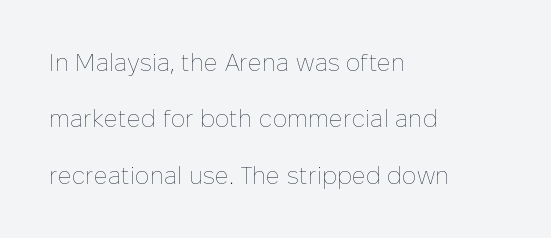
Layout note: lines flush left. This sample uses plain, unmodified letter spacing. The face looks like a standard text weight, possibly lighter. Notice the wide empty band between every row — that's loose leading. Upright lettering throughout. Glance below the letters and you will spot only blank space.
